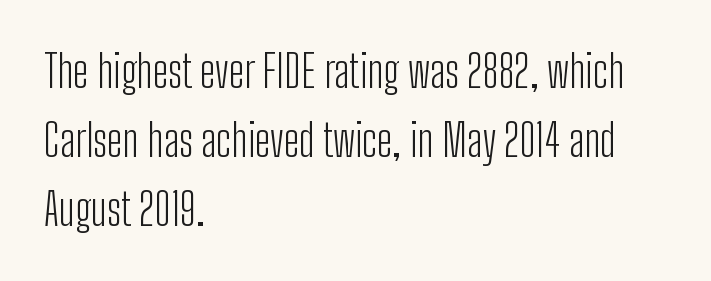
{"serif": "no", "italic": "no", "bold": "no", "weight": "light", "width": "condensed", "stroke_contrast": "low", "x_height": "medium", "monospaced": "no", "underline": "no", "align": "left", "line_spacing": "normal", "line_spacing_ratio": 1.57, "letter_spacing": "normal", "letter_spacing_em": 0.0, "glyph_px": 44}
